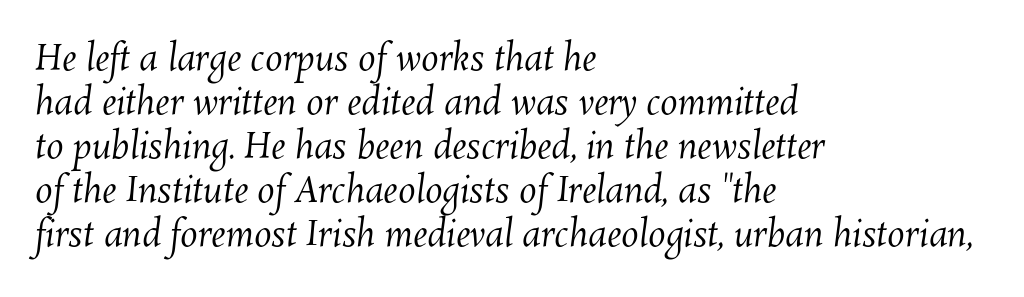
The image shows 35 px regular-weight type; set left-aligned, normal line spacing (1.26x), normal letter spacing, not underlined; medium stroke contrast and a medium x-height.
